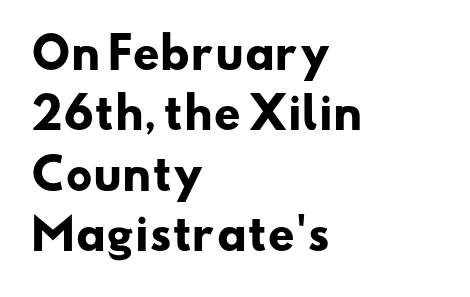
{"serif": "no", "bold": "yes", "weight": "heavy", "width": "wide", "stroke_contrast": "low", "x_height": "small", "monospaced": "no", "underline": "no", "align": "left", "line_spacing": "normal", "line_spacing_ratio": 1.44, "letter_spacing": "normal", "letter_spacing_em": 0.0, "glyph_px": 42}
